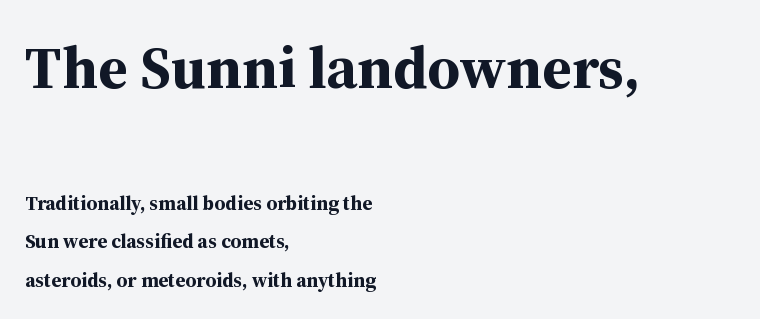
Character size in the leading block exceeds that of the trailing block. Do the characters align in a grid? No, the font is proportional. The rendering anchors every line to the left-hand side. If you drew a line through each stem, it would be perfectly vertical. The area under the type is left untouched. This sample uses a serif face.
